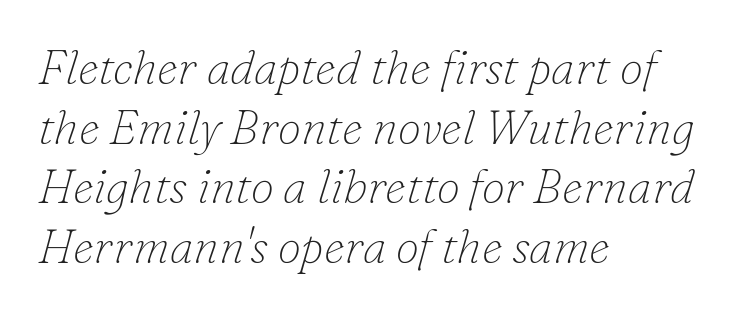
The strokes are not fattened; the text isn't bold. These lines stack with their left ends in a neat column. What's the leading like? Ordinary, nothing unusual. Each row of text sits above clean, open space. The text carries the slant typical of an italic or oblique font.
